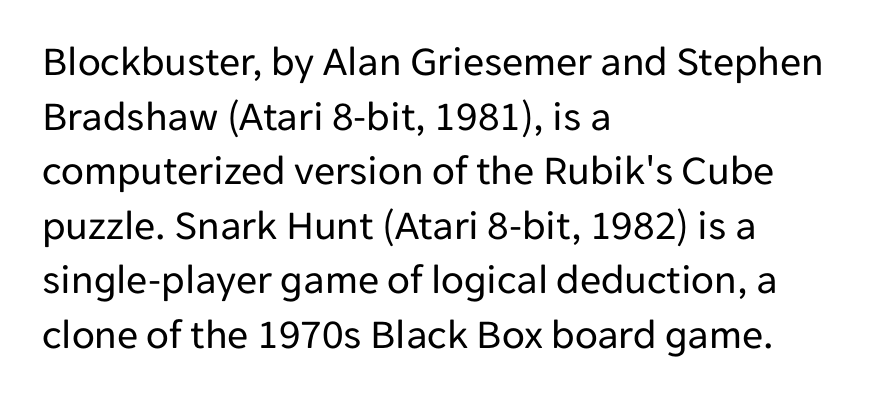
{"serif": "no", "italic": "no", "bold": "no", "weight": "regular", "width": "normal", "stroke_contrast": "low", "x_height": "medium", "monospaced": "no", "underline": "no", "align": "left", "line_spacing": "normal", "line_spacing_ratio": 1.3, "letter_spacing": "normal", "letter_spacing_em": 0.0, "glyph_px": 42}
